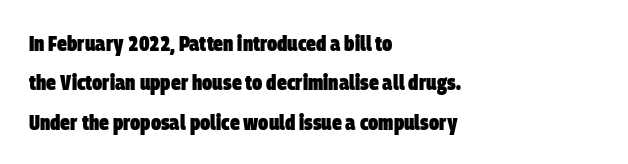
The image shows 22 px bold type; set left-aligned, line spacing 1.79x, normal letter spacing, not underlined.
